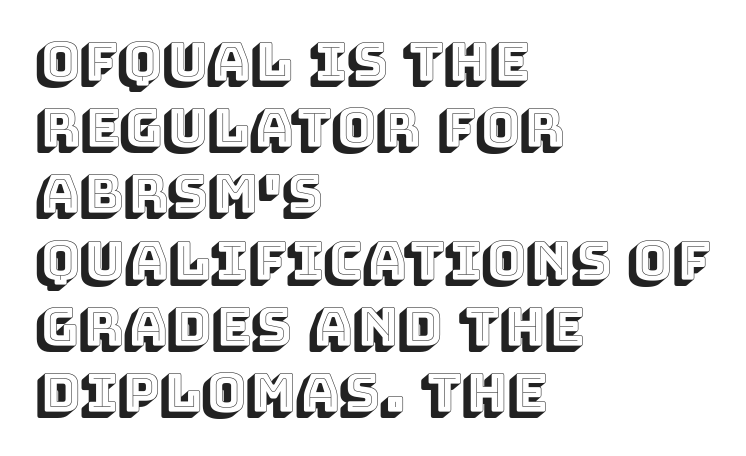
The image shows 53 px text type, upright; set left-aligned, normal line spacing (1.25x), normal letter spacing, not underlined; a large x-height.
